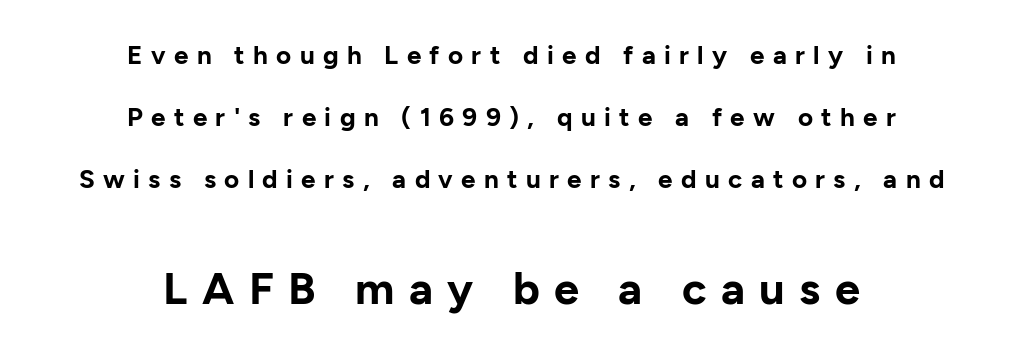
The image shows 45 px bold sans-serif type, upright; set centered, loose line spacing (2.39x), unusually wide letter spacing (+0.32 em), not underlined; the second (bottom) block is 1.73x larger; low stroke contrast and a medium x-height.
